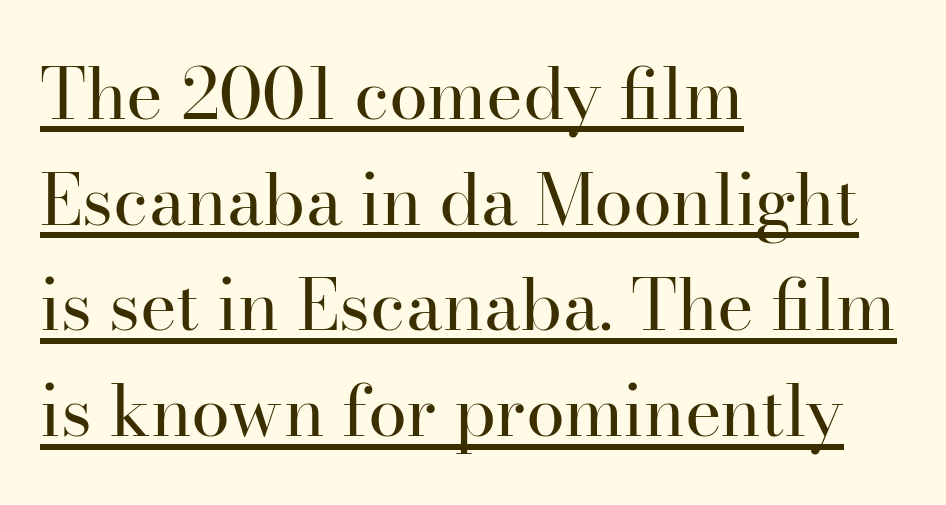
{"serif": "yes", "italic": "no", "bold": "no", "weight": "regular", "width": "normal", "stroke_contrast": "high", "x_height": "small", "monospaced": "no", "underline": "yes", "align": "left", "line_spacing": "normal", "line_spacing_ratio": 1.51, "letter_spacing": "normal", "letter_spacing_em": 0.0, "glyph_px": 70}
